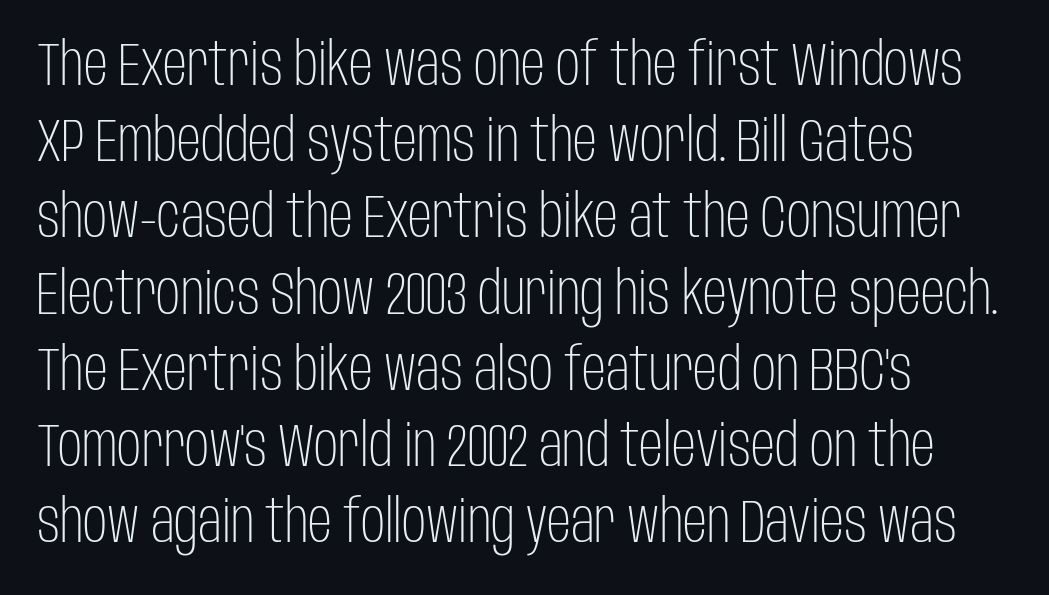
The image shows 60 px light, condensed sans-serif type, upright; set left-aligned, normal line spacing (1.27x), normal letter spacing, not underlined; low stroke contrast and a large x-height.
